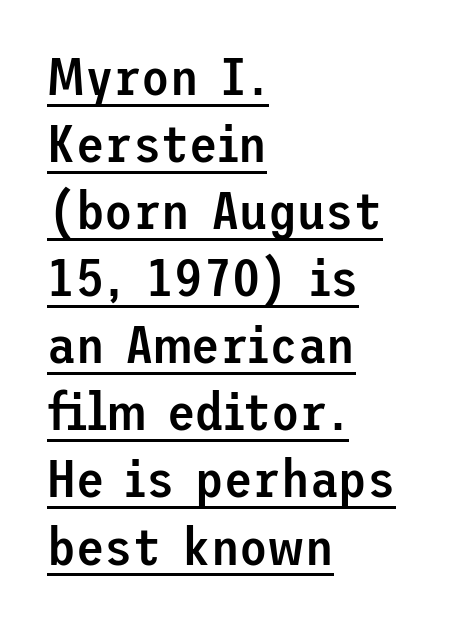
Q: Is the text bold? A: Semi-bold.
Q: Is the text italic (slanted)? A: No, it is upright.
Q: Is the typeface a serif or a sans-serif typeface? A: Sans-serif.
Q: Is the text underlined? A: Yes.
Q: How is the paragraph aligned? A: Left-aligned.
Q: Is the spacing between letters normal or unusually wide? A: Normal.
Q: Is the spacing between lines tight, normal or loose? A: Normal.
Q: Width (condensed, normal, or wide)? A: Normal.
Q: Stroke contrast? A: Low.
Q: x-height? A: Medium.
